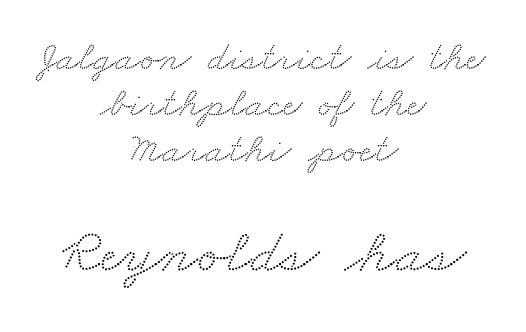
Descenders are the only things crossing below the line. The characters display serif detailing at their extremities. Line starts and ends both wander, symmetrically. The passage shown stacks its lines with hardly any gap. Is the lower block the larger one? Yes — the lower block carries the bigger type. Proportional: the letters do not fall into vertical columns.
